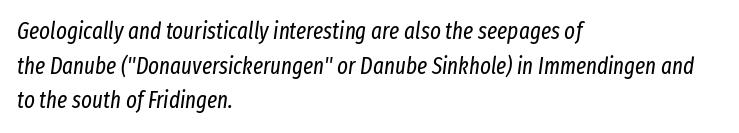
Q: Is the text bold? A: No.
Q: Is the text italic (slanted)? A: Yes, it leans right by about 8 degrees.
Q: Is the text underlined? A: No.
Q: How is the paragraph aligned? A: Left-aligned.
Q: Is the spacing between letters normal or unusually wide? A: Normal.
Q: Is the spacing between lines tight, normal or loose? A: Normal.
